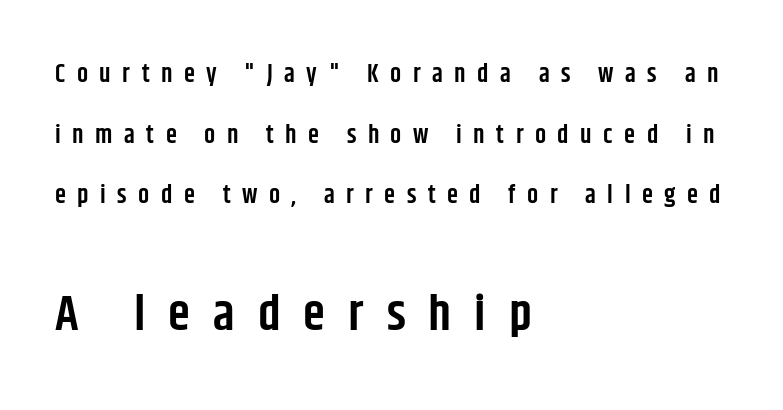
The image shows 50 px semibold, condensed sans-serif type, upright; set left-aligned, loose line spacing (2.43x), unusually wide letter spacing (+0.46 em), not underlined; the second (bottom) block is 2.0x larger; low stroke contrast and a large x-height.
